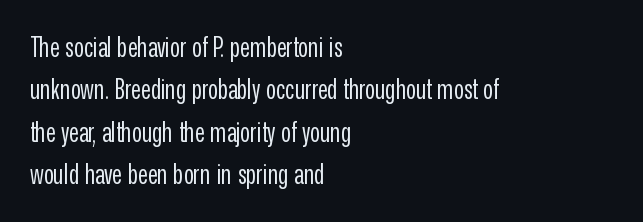
Q: Is the text bold? A: No.
Q: Is the text italic (slanted)? A: No, it is upright.
Q: Is the text underlined? A: No.
Q: How is the paragraph aligned? A: Left-aligned.
Q: Is the spacing between letters normal or unusually wide? A: Normal.
Q: Is the spacing between lines tight, normal or loose? A: Normal.
